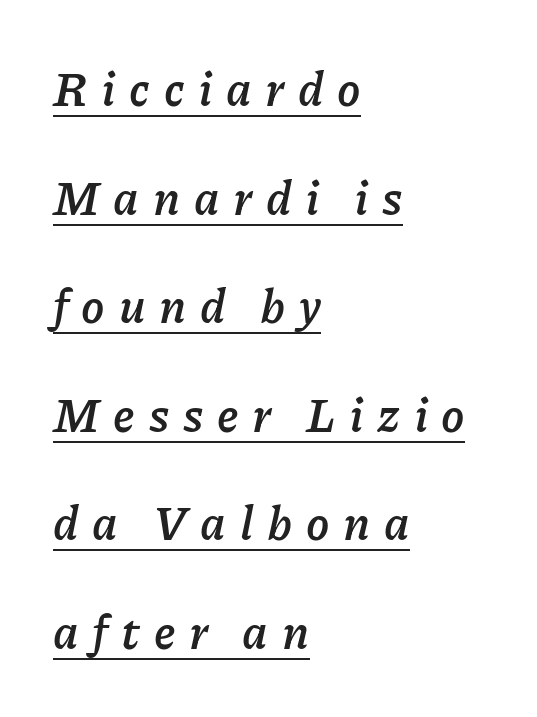
The type is letterspaced generously, with wide tracking. Varying glyph widths throughout — classic text-font behaviour. On the weight axis this lands at bold, roughly 700. Casual observation: everything's shoved over to the left. Observe the lean: these are italic letterforms. Rows of type keep a wide berth in the vertical direction.
